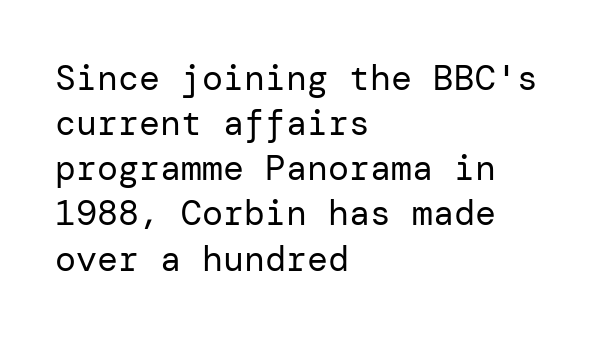
Q: Is the text bold? A: No.
Q: Is the text italic (slanted)? A: No, it is upright.
Q: Is the typeface a serif or a sans-serif typeface? A: Sans-serif.
Q: Is the text underlined? A: No.
Q: How is the paragraph aligned? A: Left-aligned.
Q: Is the spacing between letters normal or unusually wide? A: Normal.
Q: Is the spacing between lines tight, normal or loose? A: Normal.
Q: Width (condensed, normal, or wide)? A: Normal.
Q: Stroke contrast? A: Low.
Q: x-height? A: Medium.
